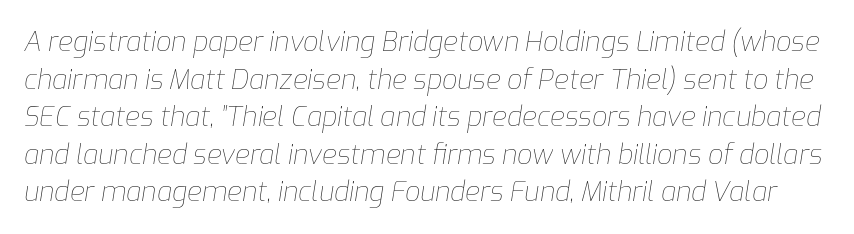
The image shows 27 px text type, italic (leaning right); set normal line spacing (1.39x), normal letter spacing, not underlined.
